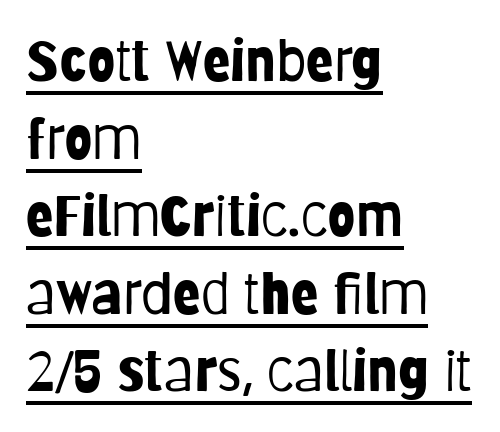
The image shows 57 px light, condensed sans-serif type, upright; set left-aligned, normal line spacing (1.36x), normal letter spacing, underlined; low stroke contrast and a large x-height.
